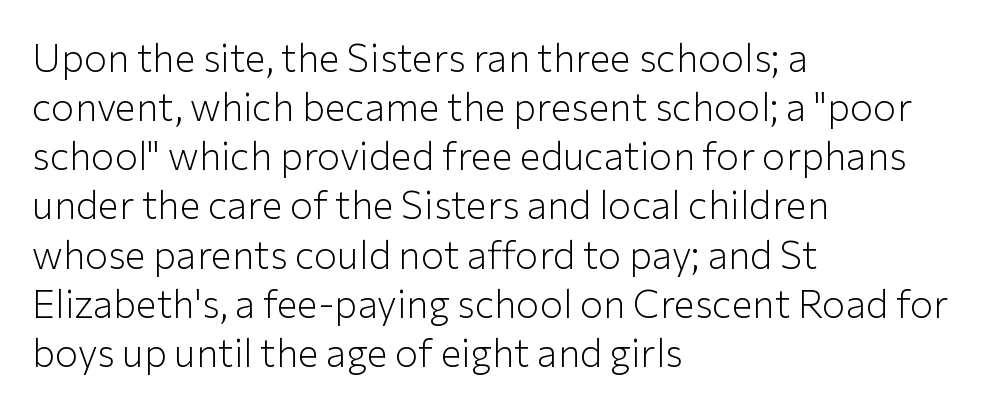
{"serif": "no", "italic": "no", "bold": "no", "weight": "light", "width": "normal", "stroke_contrast": "low", "x_height": "medium", "monospaced": "no", "underline": "no", "align": "left", "line_spacing": "normal", "line_spacing_ratio": 1.26, "letter_spacing": "normal", "letter_spacing_em": 0.0, "glyph_px": 39}
